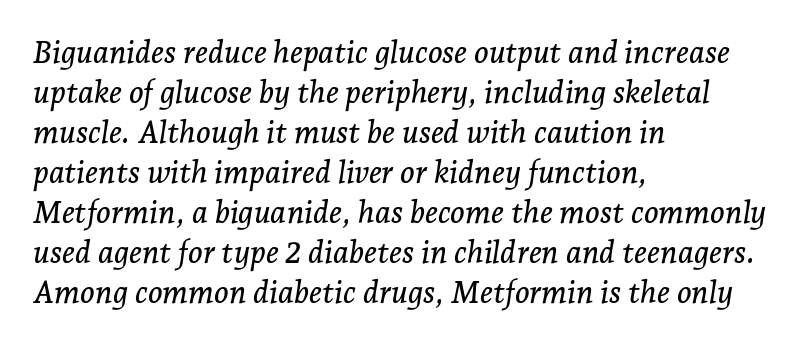
{"serif": "yes", "italic": "yes", "lean": "right", "slant_degrees": 7, "width": "normal", "stroke_contrast": "low", "x_height": "medium", "monospaced": "no", "underline": "no", "align": "left", "line_spacing": "normal", "line_spacing_ratio": 1.29, "letter_spacing": "normal", "letter_spacing_em": 0.0, "glyph_px": 31}
